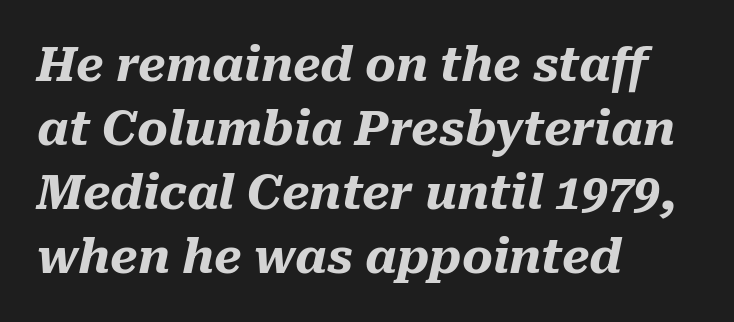
Q: Is the text bold? A: Yes.
Q: Is the text italic (slanted)? A: Yes, it leans right by about 10 degrees.
Q: Is the text underlined? A: No.
Q: How is the paragraph aligned? A: Left-aligned.
Q: Is the spacing between letters normal or unusually wide? A: Normal.
Q: Is the spacing between lines tight, normal or loose? A: Normal.
Q: Width (condensed, normal, or wide)? A: Normal.
Q: Stroke contrast? A: Medium.
Q: x-height? A: Medium.
Q: Monospaced? A: No.
